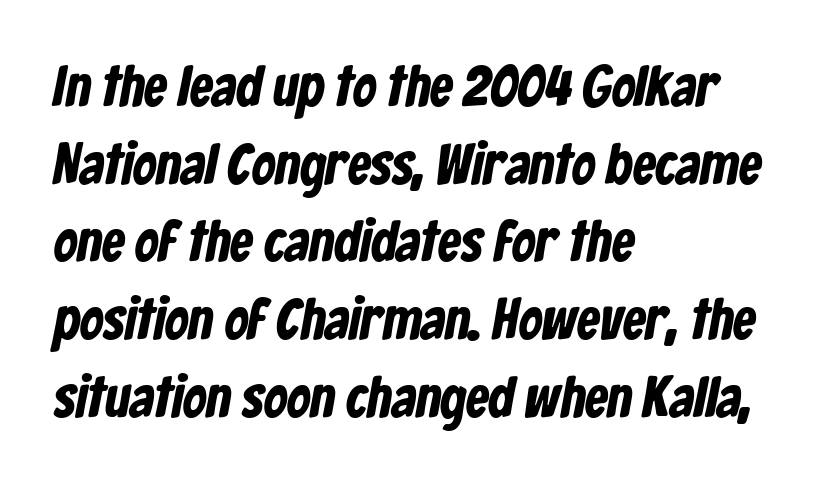
The image shows 58 px bold, condensed sans-serif type; set left-aligned, normal line spacing (1.34x), normal letter spacing, not underlined; low stroke contrast and a medium x-height.
